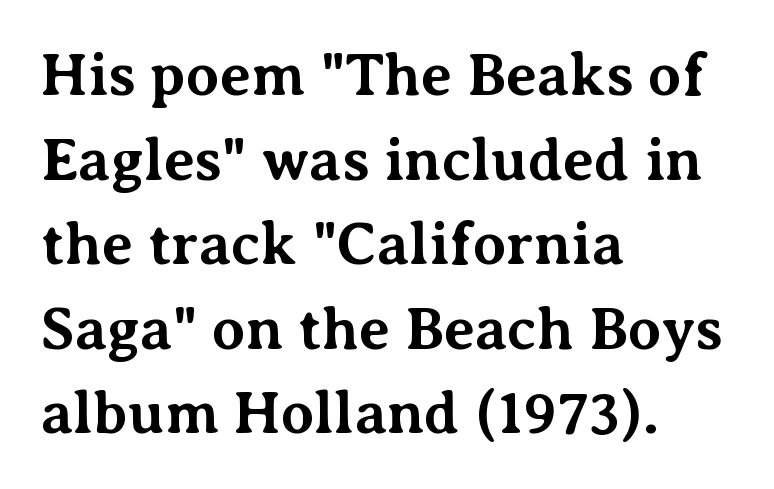
If you measured baseline to baseline, you'd find a middling distance. Characters follow at the spacing the type designer built in. Does the copy run flush right? No — it runs flush left. Underlining? Definitely not there. Here the designer chose a conventional face with non-uniform glyph widths.
